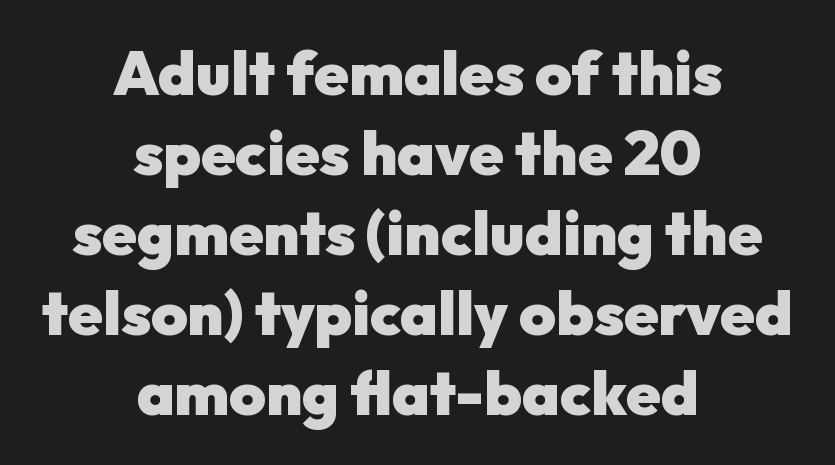
The letters advance in unequal steps, a hallmark of proportional type. A bare baseline throughout the passage. The typesetter chose a symmetrical, centered arrangement here. Spacing between characters is what you'd get straight out of the box. Thick stems and heavy bowls — unmistakably bold. Baseline-to-baseline distance is the conventional proportion of letter height.
